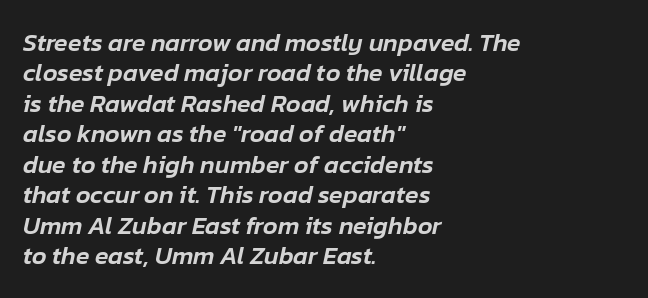
The image shows 25 px text type, italic (leaning right); set left-aligned, line spacing 1.22x, normal letter spacing, not underlined.
